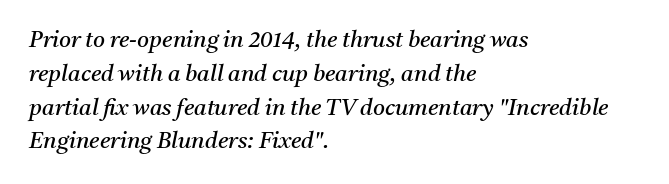
Q: Is the text bold? A: No.
Q: Is the text italic (slanted)? A: Yes, it leans right by about 11 degrees.
Q: Is the text underlined? A: No.
Q: How is the paragraph aligned? A: Left-aligned.
Q: Is the spacing between letters normal or unusually wide? A: Normal.
Q: Is the spacing between lines tight, normal or loose? A: Normal.
